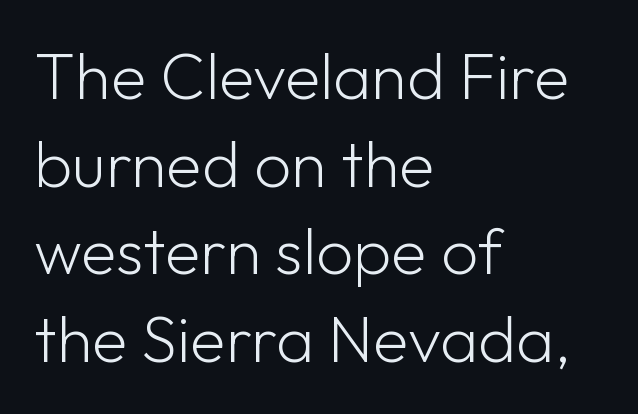
The image shows 65 px light sans-serif type, upright; set left-aligned, normal line spacing (1.35x), normal letter spacing, not underlined; low stroke contrast and a medium x-height.
